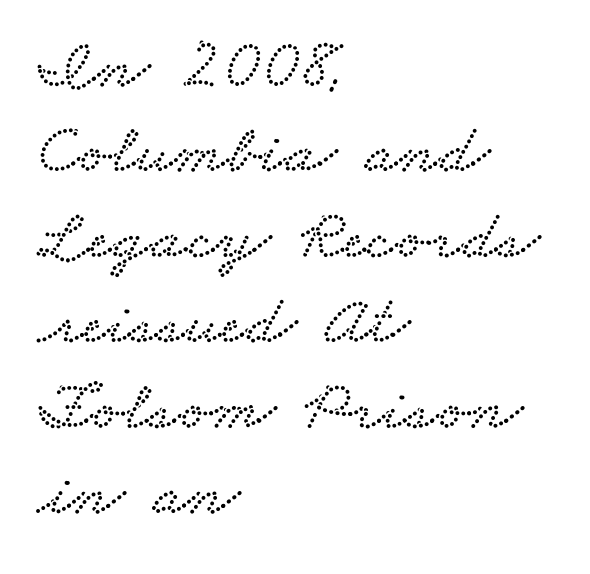
{"serif": "yes", "width": "wide", "stroke_contrast": "low", "x_height": "small", "monospaced": "no", "underline": "no", "align": "left", "line_spacing_ratio": 1.22, "letter_spacing": "normal", "letter_spacing_em": 0.0, "glyph_px": 70}
